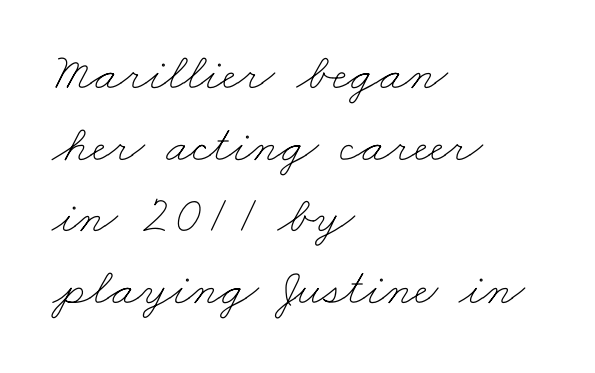
The image shows 53 px thin, wide type; set left-aligned, normal line spacing (1.35x), normal letter spacing, not underlined; low stroke contrast and a small x-height.
